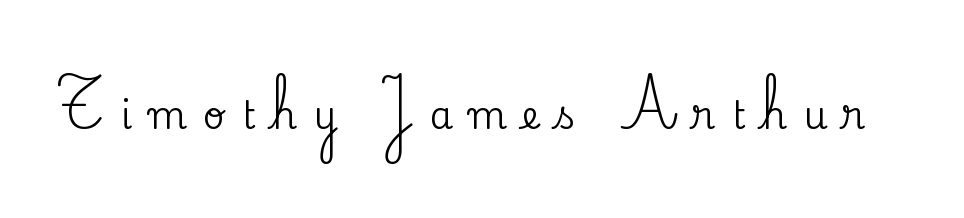
Q: Is the text italic (slanted)? A: No, it is upright.
Q: Is the typeface a serif or a sans-serif typeface? A: Serif.
Q: Is the text underlined? A: No.
Q: Is the spacing between letters normal or unusually wide? A: Unusually wide.
Q: Width (condensed, normal, or wide)? A: Normal.
Q: Stroke contrast? A: Medium.
Q: x-height? A: Small.
Q: Monospaced? A: No.
